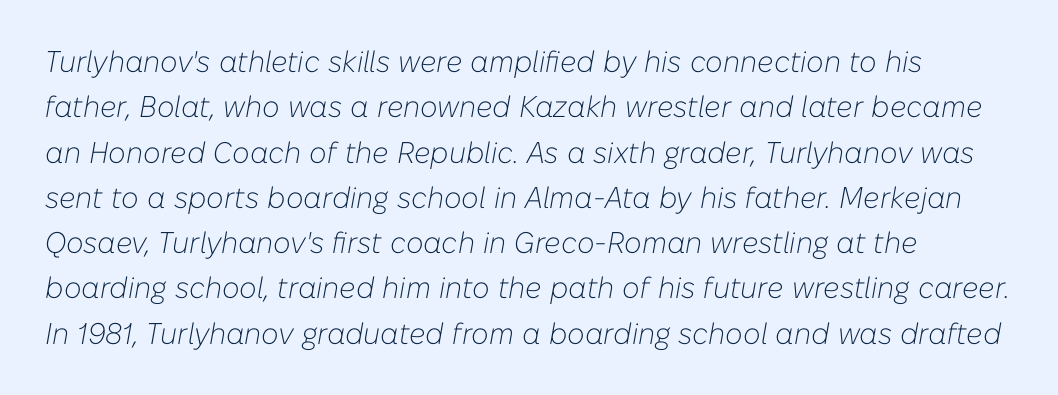
{"italic": "yes", "lean": "right", "slant_degrees": 10, "bold": "no", "weight": "light", "width": "normal", "stroke_contrast": "low", "x_height": "medium", "monospaced": "no", "underline": "no", "line_spacing": "normal", "line_spacing_ratio": 1.51, "letter_spacing": "normal", "letter_spacing_em": 0.0, "glyph_px": 30}
